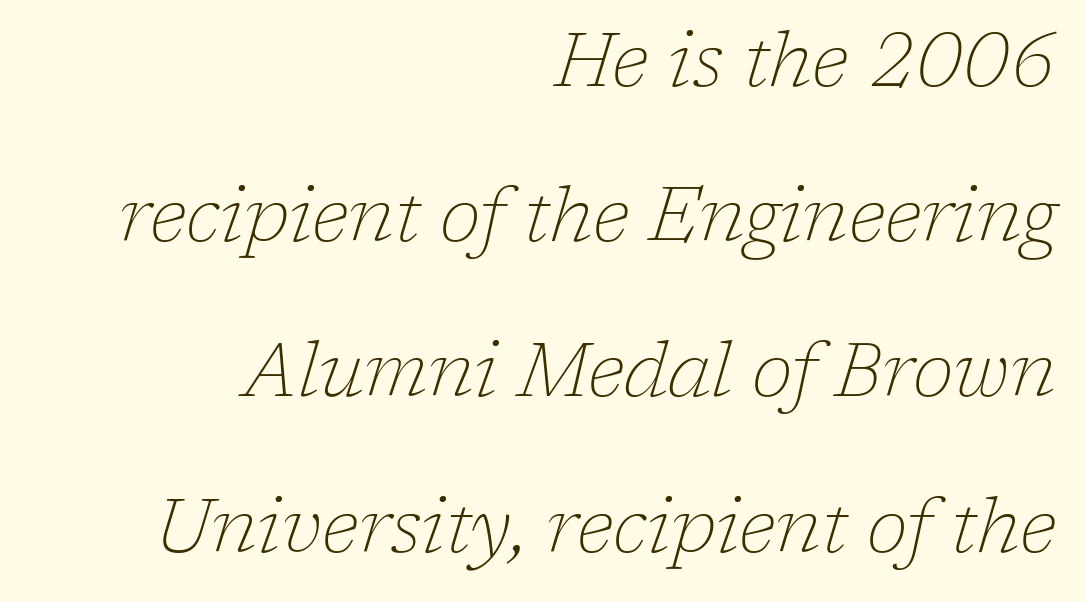
{"serif": "yes", "italic": "yes", "lean": "right", "slant_degrees": 17, "bold": "no", "weight": "thin", "width": "normal", "stroke_contrast": "low", "x_height": "medium", "monospaced": "no", "underline": "no", "align": "right", "line_spacing": "loose", "line_spacing_ratio": 2.07, "letter_spacing": "normal", "letter_spacing_em": 0.0, "glyph_px": 75}
